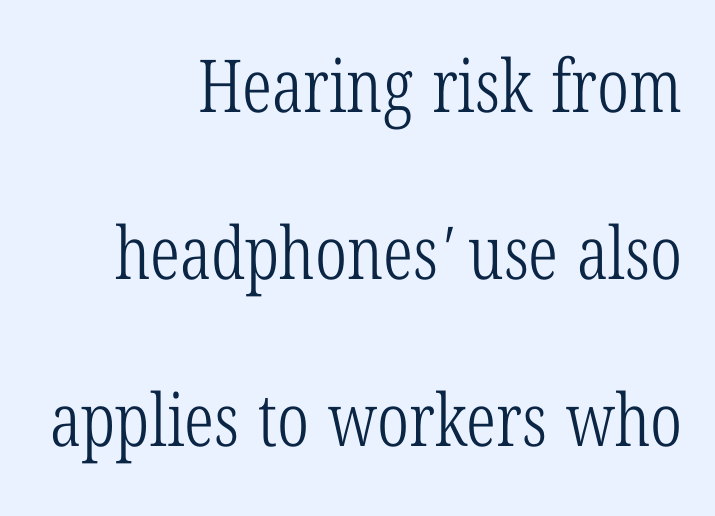
The image shows 73 px light, condensed serif type; set right-aligned, loose line spacing (2.29x), normal letter spacing, not underlined; low stroke contrast and a medium x-height.
